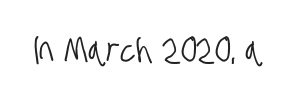
The image shows 36 px condensed sans-serif type; set normal letter spacing, not underlined; low stroke contrast and a large x-height.
